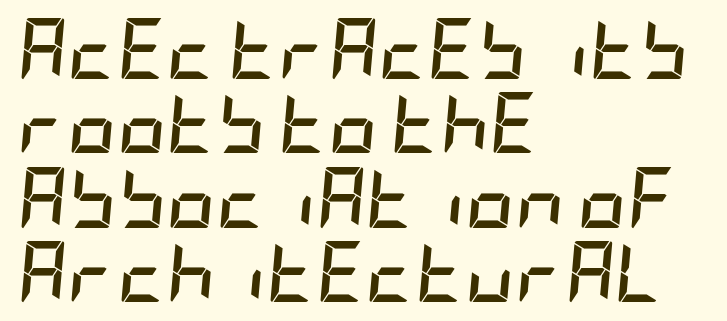
Q: Is the text bold? A: Yes.
Q: Is the text italic (slanted)? A: Yes, it leans right by about 5 degrees.
Q: Is the text underlined? A: No.
Q: How is the paragraph aligned? A: Left-aligned.
Q: Is the spacing between letters normal or unusually wide? A: Normal.
Q: Width (condensed, normal, or wide)? A: Condensed.
Q: Stroke contrast? A: Low.
Q: x-height? A: Large.
